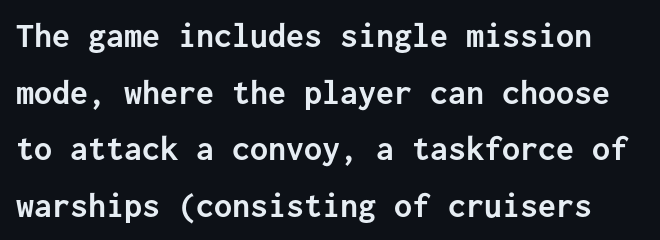
The rendering uses typewriter-style spacing with identical character cells. What stands out about the letter spacing? Nothing — it is the standard amount. The type family on display is of the sans-serif kind. How would I describe the line gaps? Plain and ordinary.
